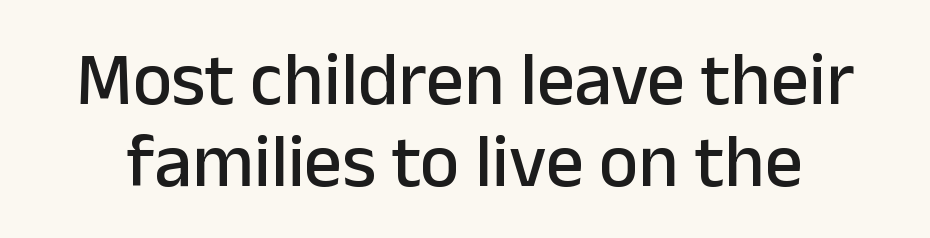
Q: Is the text italic (slanted)? A: No, it is upright.
Q: Is the typeface a serif or a sans-serif typeface? A: Sans-serif.
Q: Is the text underlined? A: No.
Q: Is the spacing between letters normal or unusually wide? A: Normal.
Q: Is the spacing between lines tight, normal or loose? A: Tight.
Q: Width (condensed, normal, or wide)? A: Normal.
Q: Stroke contrast? A: Low.
Q: x-height? A: Medium.
Q: Monospaced? A: No.
